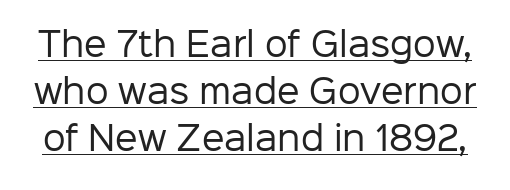
The image shows 32 px regular-weight sans-serif type, upright; set normal line spacing (1.47x), normal letter spacing, underlined; low stroke contrast and a medium x-height.
